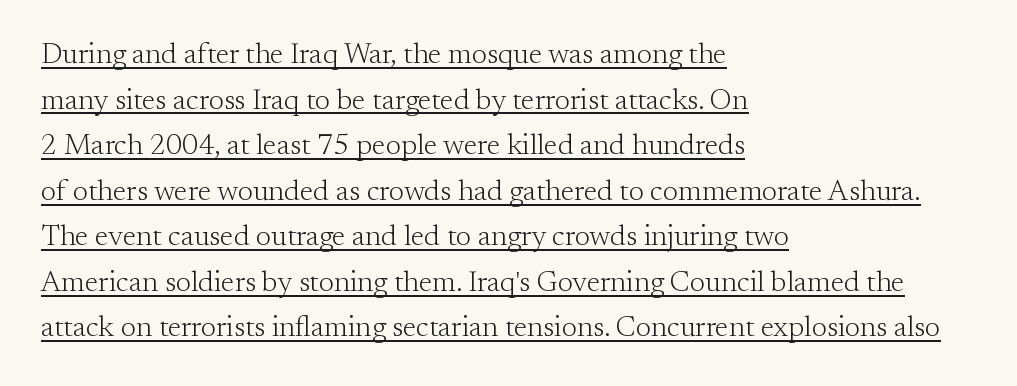
Q: Is the text bold? A: No.
Q: Is the text italic (slanted)? A: No, it is upright.
Q: Is the typeface a serif or a sans-serif typeface? A: Serif.
Q: Is the text underlined? A: Yes.
Q: How is the paragraph aligned? A: Left-aligned.
Q: Is the spacing between letters normal or unusually wide? A: Normal.
Q: Is the spacing between lines tight, normal or loose? A: Normal.
Q: Width (condensed, normal, or wide)? A: Normal.
Q: Stroke contrast? A: Medium.
Q: x-height? A: Small.
Q: Monospaced? A: No.
